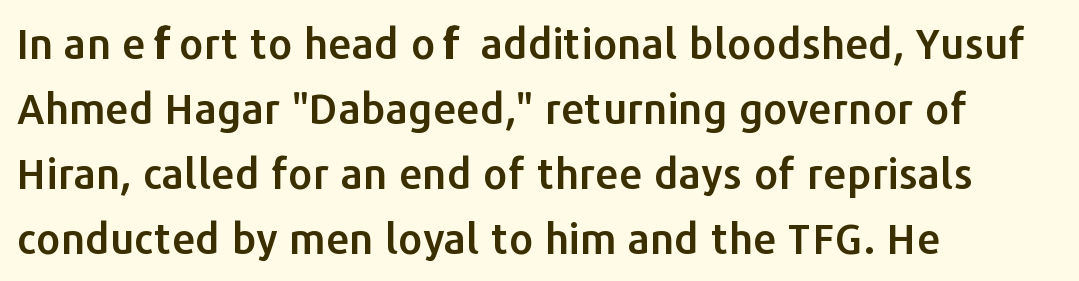
The image shows 42 px sans-serif type, upright; set left-aligned, normal line spacing (1.55x), normal letter spacing, not underlined; low stroke contrast and a medium x-height.
